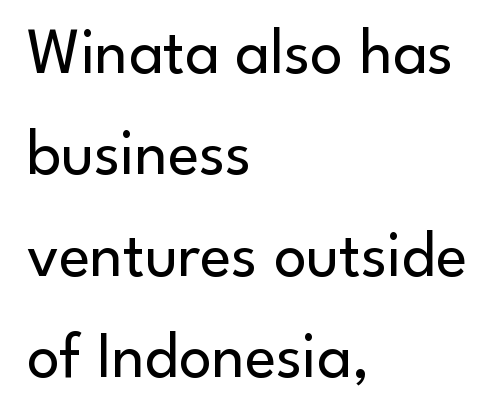
{"serif": "no", "italic": "no", "bold": "no", "weight": "regular", "width": "normal", "stroke_contrast": "low", "x_height": "small", "monospaced": "no", "underline": "no", "align": "left", "line_spacing": "normal", "line_spacing_ratio": 1.56, "letter_spacing": "normal", "letter_spacing_em": 0.0, "glyph_px": 65}
